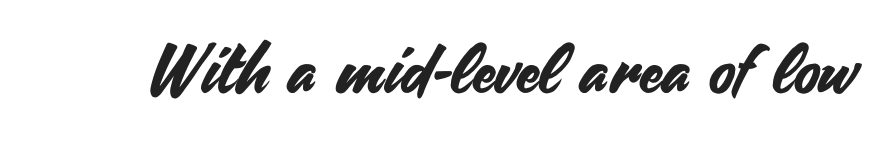
Q: Is the text italic (slanted)? A: Yes.
Q: Is the typeface a serif or a sans-serif typeface? A: Sans-serif.
Q: Is the text underlined? A: No.
Q: Is the spacing between letters normal or unusually wide? A: Normal.
Q: Width (condensed, normal, or wide)? A: Normal.
Q: Stroke contrast? A: Medium.
Q: x-height? A: Small.
Q: Monospaced? A: No.
